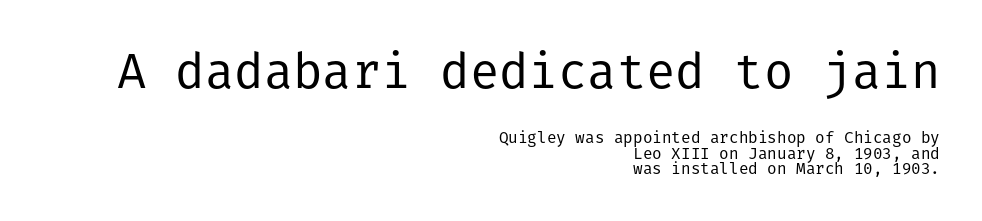
{"serif": "no", "italic": "no", "bold": "no", "weight": "regular", "width": "normal", "stroke_contrast": "low", "x_height": "medium", "underline": "no", "align": "right", "line_spacing": "tight", "line_spacing_ratio": 0.96, "letter_spacing": "normal", "letter_spacing_em": 0.0, "larger_block": "first", "size_ratio": 3.06, "glyph_px": 49}
